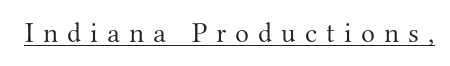
The image shows 29 px light serif type, upright; set unusually wide letter spacing (+0.31 em), underlined; medium stroke contrast and a small x-height.
